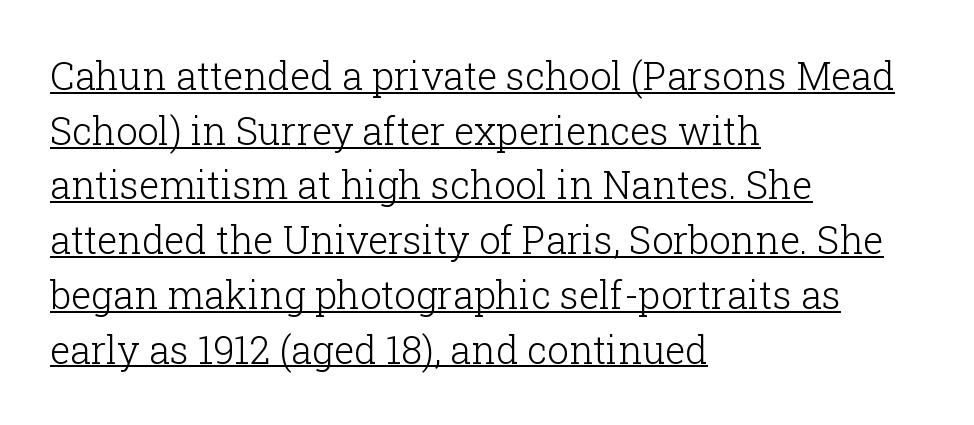
Q: Is the text bold? A: No.
Q: Is the text italic (slanted)? A: No, it is upright.
Q: Is the typeface a serif or a sans-serif typeface? A: Serif.
Q: Is the text underlined? A: Yes.
Q: How is the paragraph aligned? A: Left-aligned.
Q: Is the spacing between letters normal or unusually wide? A: Normal.
Q: Is the spacing between lines tight, normal or loose? A: Normal.
Q: Width (condensed, normal, or wide)? A: Normal.
Q: Stroke contrast? A: Low.
Q: x-height? A: Medium.
Q: Monospaced? A: No.
